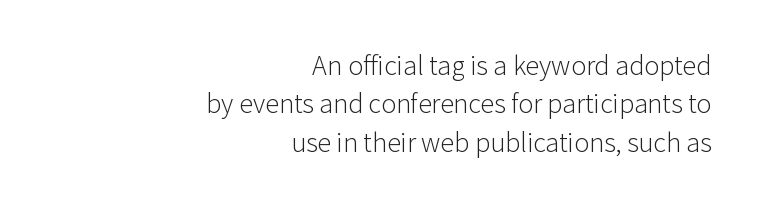
The image shows 28 px light sans-serif type, upright; set right-aligned, normal line spacing (1.37x), normal letter spacing, not underlined; low stroke contrast and a medium x-height.
